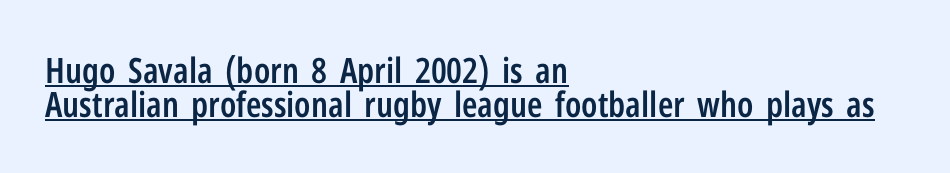
Which margin do the lines hug? The left one — the right edge is uneven. Successive baselines arrive quickly, one right under another. A sans-serif font was chosen for this passage. A somewhat darkened texture: the type is semibold rather than bold.
